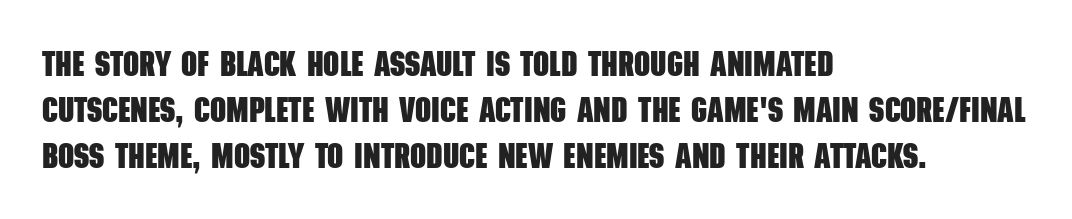
{"serif": "no", "bold": "yes", "weight": "heavy", "width": "condensed", "stroke_contrast": "low", "x_height": "large", "monospaced": "no", "underline": "no", "align": "left", "line_spacing": "normal", "line_spacing_ratio": 1.31, "letter_spacing": "normal", "letter_spacing_em": 0.0, "glyph_px": 35}
